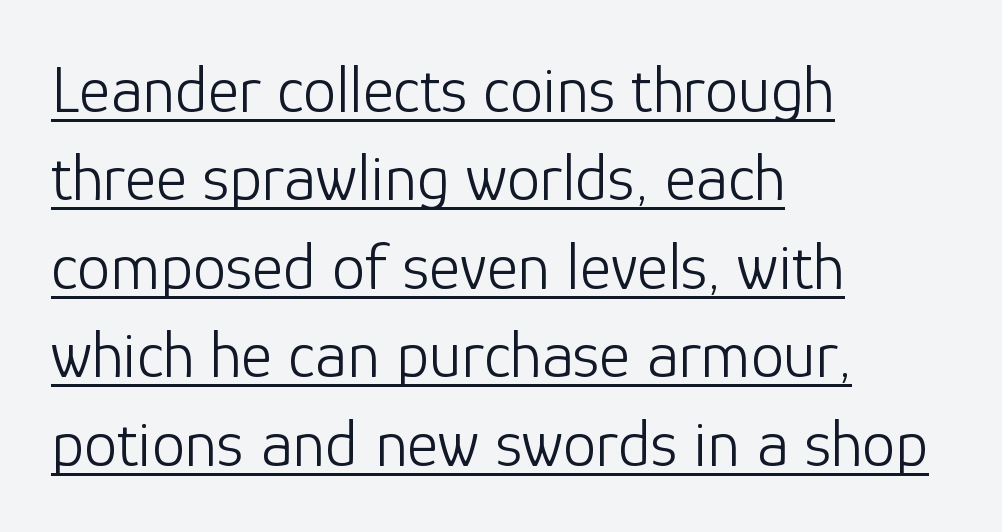
The passage is arranged the way most books set body copy — flush left. Default kerning and tracking; the words read as compact shapes. Notice how descenders clear the ascenders below comfortably — that's standard leading. The weight tops out at a normal text grade. A rule runs beneath these lines of type. These lines are rendered in a variable-pitch font.
